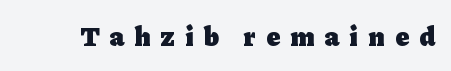
The zone under the glyphs is completely vacant. The letterforms stand isolated, each surrounded by extra space. The font's upright variant was chosen for this text. Chunky letters — that's bold for sure.
